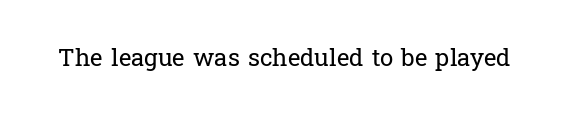
{"italic": "no", "bold": "no", "underline": "no", "letter_spacing": "normal", "letter_spacing_em": 0.0, "glyph_px": 24}
